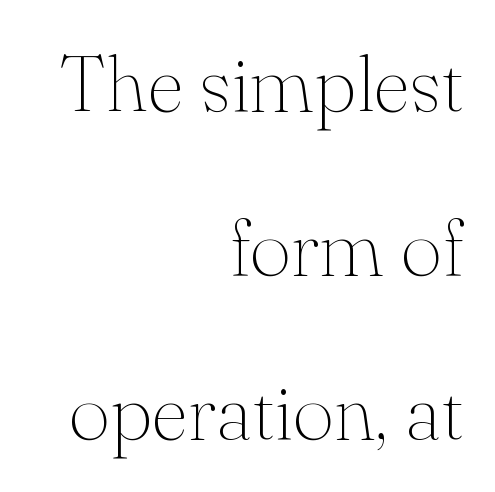
Airy leading. The strokes are not fattened; the text isn't bold. Where is the straight margin? On the right. The face used here is proportionally spaced, like ordinary book or web type. Decoration check: the copy has no underline. Upright lettering throughout.
